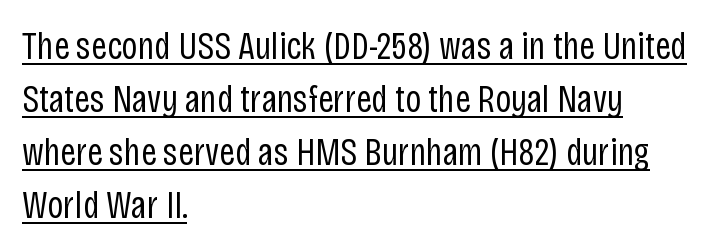
The lines in this sample share a left origin and differ only in where they stop. Does the type have serifs? No, each stem ends abruptly. Descenders here cross a horizontal rule under the line. Quick note: not italic, upright.
